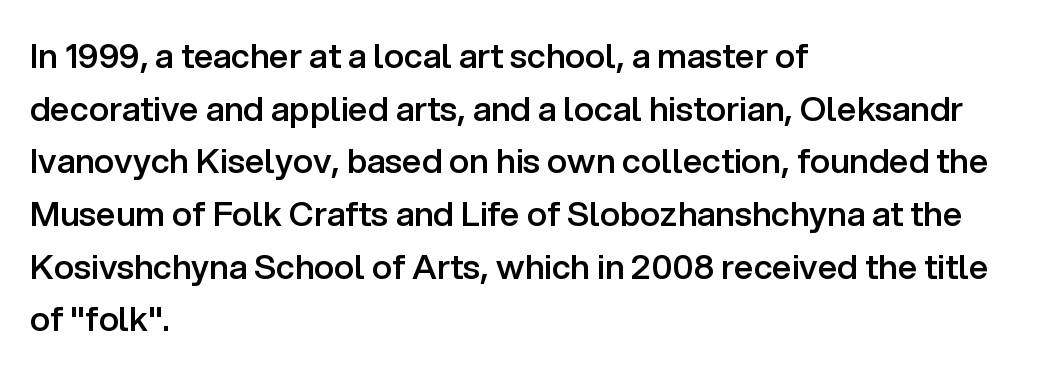
Varying glyph widths throughout — classic text-font behaviour. The glyphs in this specimen are sans serif. Designer's note — italics off, roman on. Typographic density is moderately raised because the face is semibold.
